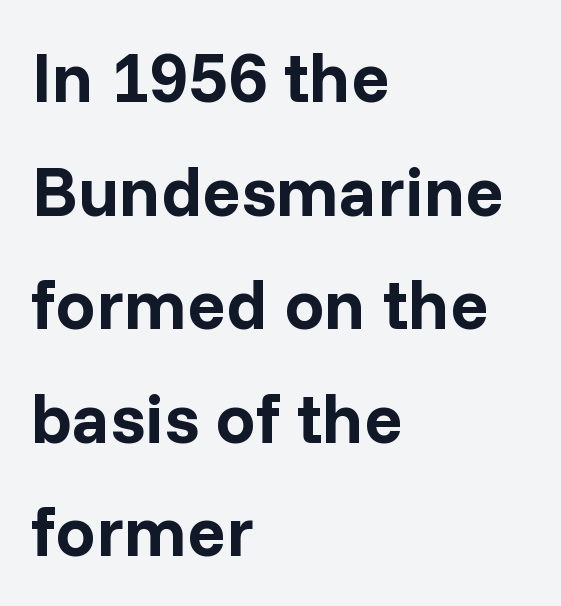
{"serif": "no", "italic": "no", "bold": "yes", "weight": "bold", "width": "normal", "stroke_contrast": "low", "x_height": "medium", "monospaced": "no", "underline": "no", "align": "left", "line_spacing": "normal", "line_spacing_ratio": 1.6, "letter_spacing": "normal", "letter_spacing_em": 0.0, "glyph_px": 71}
